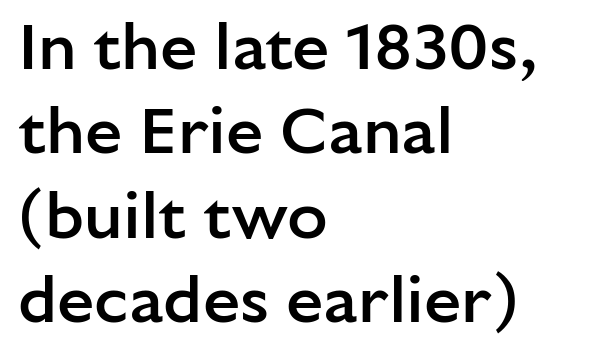
{"serif": "no", "italic": "no", "bold": "semi", "weight": "semibold", "width": "normal", "stroke_contrast": "low", "x_height": "medium", "monospaced": "no", "underline": "no", "align": "left", "line_spacing": "normal", "line_spacing_ratio": 1.26, "letter_spacing": "normal", "letter_spacing_em": 0.0, "glyph_px": 67}
